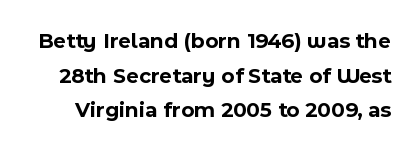
{"italic": "no", "bold": "yes", "underline": "no", "line_spacing": "normal", "line_spacing_ratio": 1.57, "letter_spacing": "normal", "letter_spacing_em": 0.0, "glyph_px": 22}
